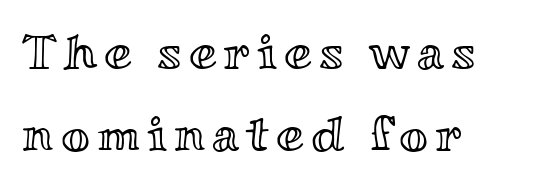
The image shows 50 px wide type, upright; set left-aligned, normal line spacing (1.64x), not underlined; a small x-height.
